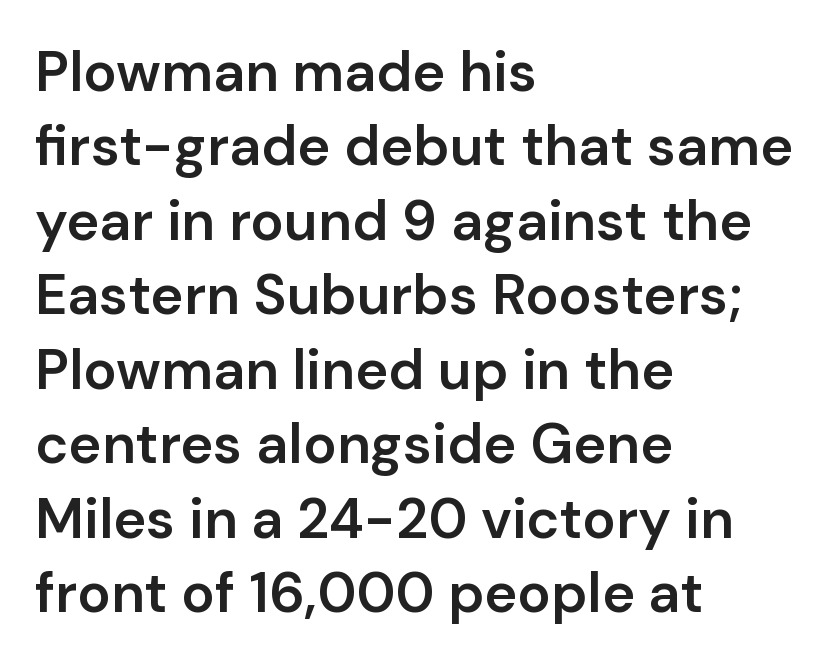
{"serif": "no", "italic": "no", "bold": "semi", "weight": "semibold", "width": "normal", "stroke_contrast": "low", "x_height": "medium", "monospaced": "no", "underline": "no", "align": "left", "line_spacing": "normal", "line_spacing_ratio": 1.33, "letter_spacing": "normal", "letter_spacing_em": 0.0, "glyph_px": 56}
